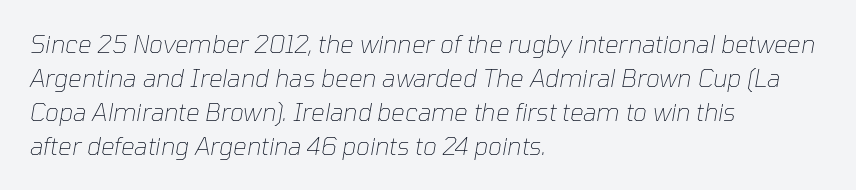
Typeset ragged right — the left edge is the straight one. Underline: absent. Looking at the ascenders, they clearly lean. The lines sit at an ordinary, default distance from one another. Is the letter spacing exaggerated? No — it looks like the ordinary default. Stem width sits at or under what a default text font uses.
